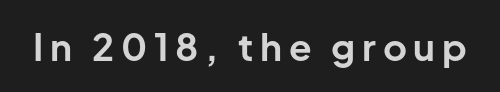
The image shows 37 px bold sans-serif type, upright; set not underlined; low stroke contrast and a medium x-height.
